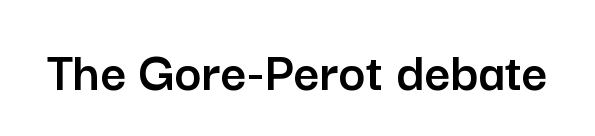
The image shows 57 px sans-serif type, upright; set normal letter spacing, not underlined; low stroke contrast and a medium x-height.
